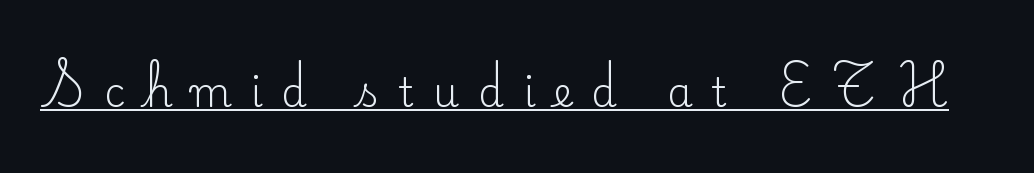
Weight: regular or lighter. The lettering stays uniformly vertical, giving the passage a roman look. The horizontal fit of the characters is loose and conspicuously gappy. Varying glyph widths throughout — classic text-font behaviour. The words here are underlined.
